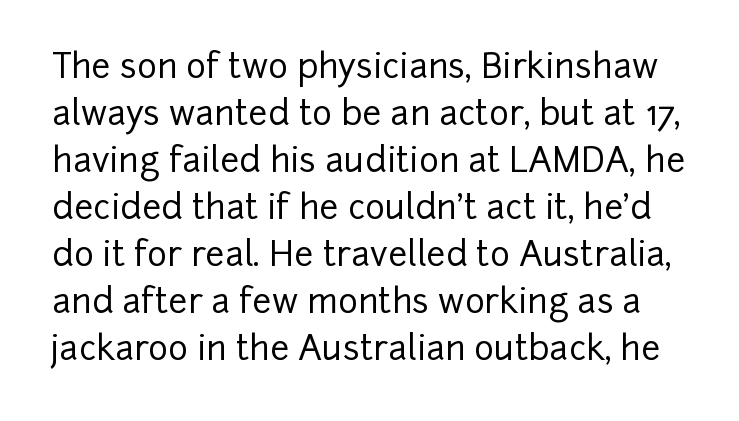
Q: Is the text italic (slanted)? A: No, it is upright.
Q: Is the typeface a serif or a sans-serif typeface? A: Sans-serif.
Q: Is the text underlined? A: No.
Q: Is the spacing between letters normal or unusually wide? A: Normal.
Q: Is the spacing between lines tight, normal or loose? A: Normal.
Q: Width (condensed, normal, or wide)? A: Normal.
Q: Stroke contrast? A: Low.
Q: x-height? A: Medium.
Q: Monospaced? A: No.
